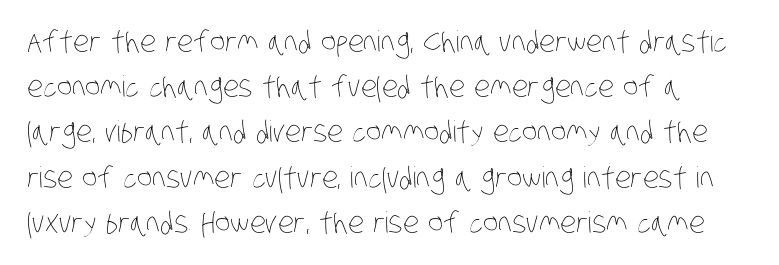
The image shows 29 px thin, condensed type; set normal line spacing (1.56x), normal letter spacing, not underlined; low stroke contrast and a large x-height.
